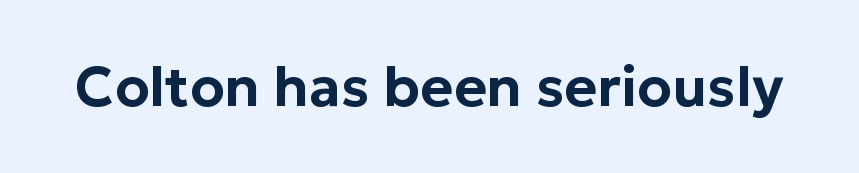
The image shows 56 px sans-serif type, upright; set normal letter spacing, not underlined; low stroke contrast and a medium x-height.
